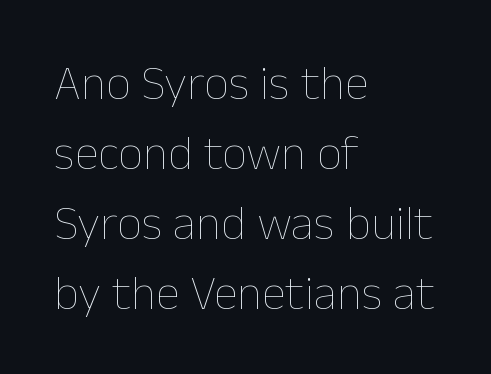
{"italic": "no", "bold": "no", "weight": "thin", "width": "normal", "stroke_contrast": "low", "x_height": "medium", "monospaced": "no", "underline": "no", "align": "left", "line_spacing": "normal", "line_spacing_ratio": 1.43, "letter_spacing": "normal", "letter_spacing_em": 0.0, "glyph_px": 49}
